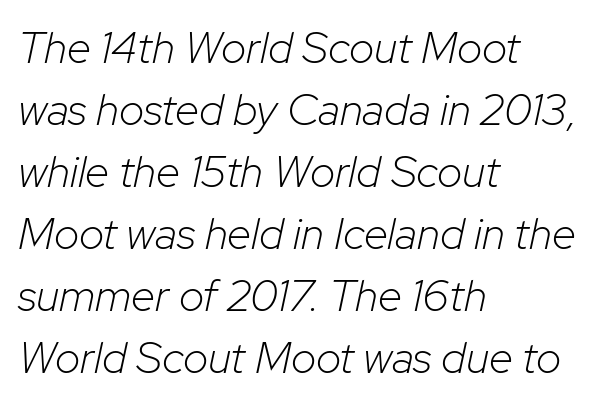
The image shows 44 px light type, italic (leaning right); set left-aligned, normal line spacing (1.41x), normal letter spacing, not underlined; low stroke contrast and a medium x-height.
